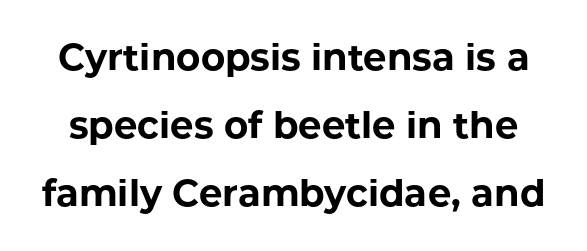
Q: Is the text bold? A: Yes.
Q: Is the text italic (slanted)? A: No, it is upright.
Q: Is the typeface a serif or a sans-serif typeface? A: Sans-serif.
Q: Is the text underlined? A: No.
Q: Is the spacing between letters normal or unusually wide? A: Normal.
Q: Width (condensed, normal, or wide)? A: Normal.
Q: Stroke contrast? A: Low.
Q: x-height? A: Medium.
Q: Monospaced? A: No.
